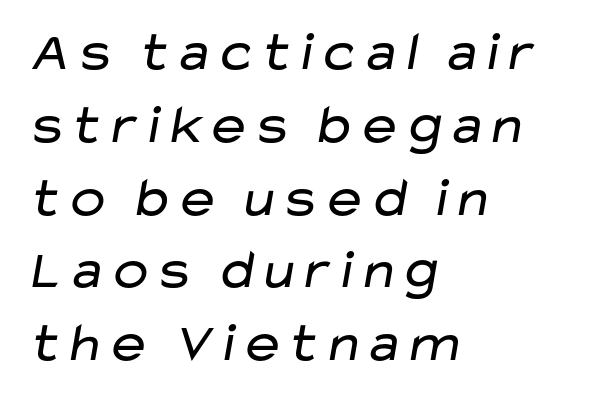
Q: Is the text bold? A: No.
Q: Is the typeface a serif or a sans-serif typeface? A: Sans-serif.
Q: Is the text underlined? A: No.
Q: How is the paragraph aligned? A: Left-aligned.
Q: Is the spacing between letters normal or unusually wide? A: Normal.
Q: Is the spacing between lines tight, normal or loose? A: Normal.
Q: Width (condensed, normal, or wide)? A: Wide.
Q: Stroke contrast? A: Low.
Q: x-height? A: Medium.
Q: Monospaced? A: No.
